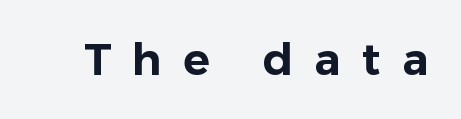
{"serif": "no", "italic": "no", "width": "normal", "stroke_contrast": "low", "x_height": "medium", "monospaced": "no", "underline": "no", "letter_spacing": "wide", "letter_spacing_em": 0.49, "glyph_px": 44}
